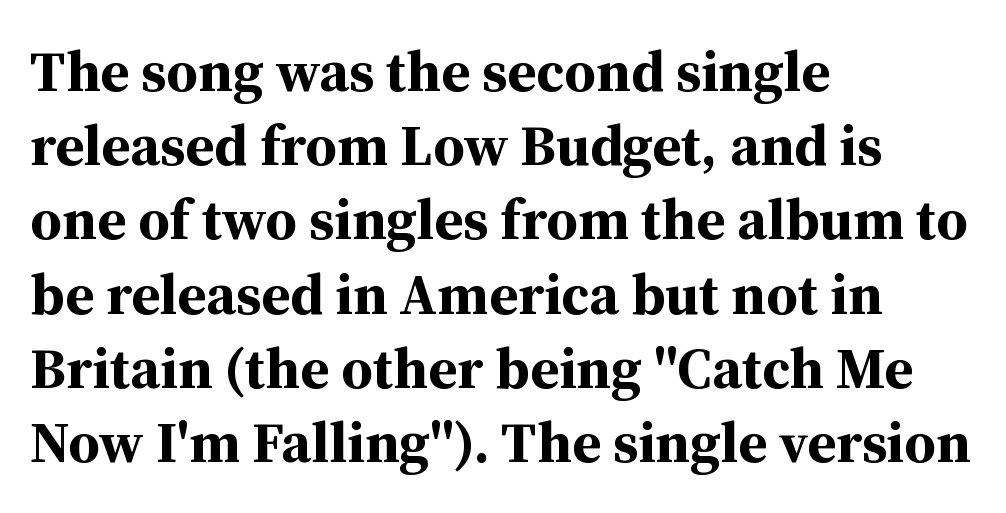
{"serif": "yes", "italic": "no", "bold": "yes", "weight": "bold", "width": "normal", "stroke_contrast": "medium", "x_height": "medium", "monospaced": "no", "underline": "no", "align": "left", "line_spacing": "normal", "line_spacing_ratio": 1.28, "letter_spacing": "normal", "letter_spacing_em": 0.0, "glyph_px": 58}
